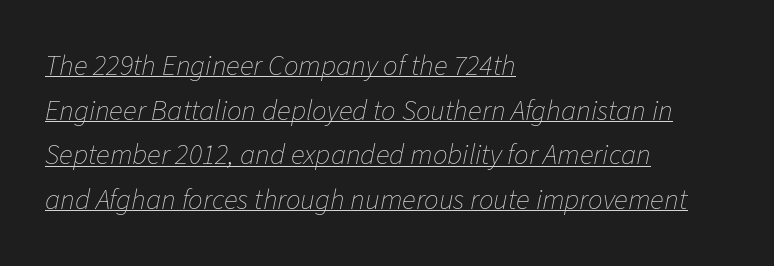
The image shows 29 px thin type, italic (leaning right); set left-aligned, normal line spacing (1.54x), normal letter spacing, underlined; low stroke contrast and a medium x-height.
